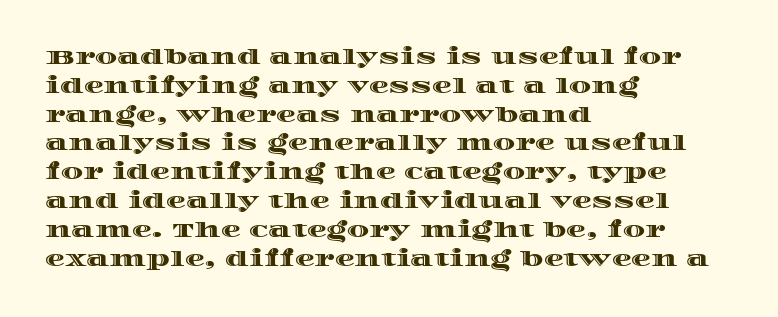
{"italic": "no", "underline": "no", "align": "left", "line_spacing": "normal", "line_spacing_ratio": 1.44, "letter_spacing": "normal", "letter_spacing_em": 0.0, "glyph_px": 20}
